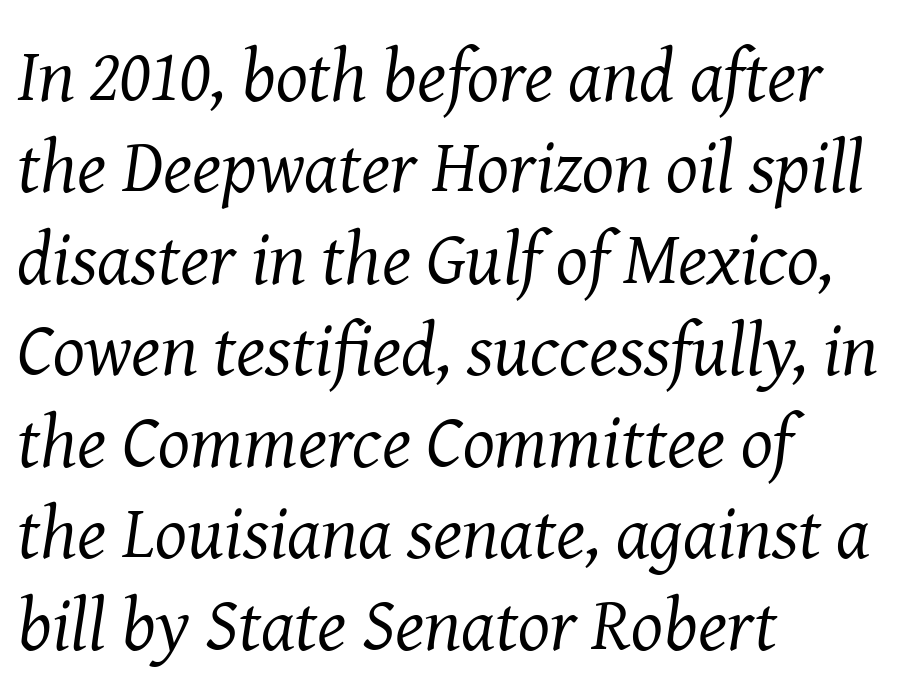
When letters slant like this, we call the style italic. Line starts are locked; line ends wander. What stands out about the letter spacing? Nothing — it is the standard amount. Words float on clear page, feet unadorned.
